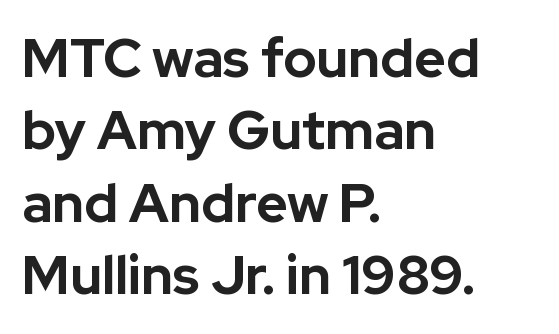
{"serif": "no", "italic": "no", "bold": "yes", "weight": "bold", "width": "normal", "stroke_contrast": "low", "x_height": "medium", "monospaced": "no", "underline": "no", "align": "left", "line_spacing": "normal", "line_spacing_ratio": 1.34, "letter_spacing": "normal", "letter_spacing_em": 0.0, "glyph_px": 54}
